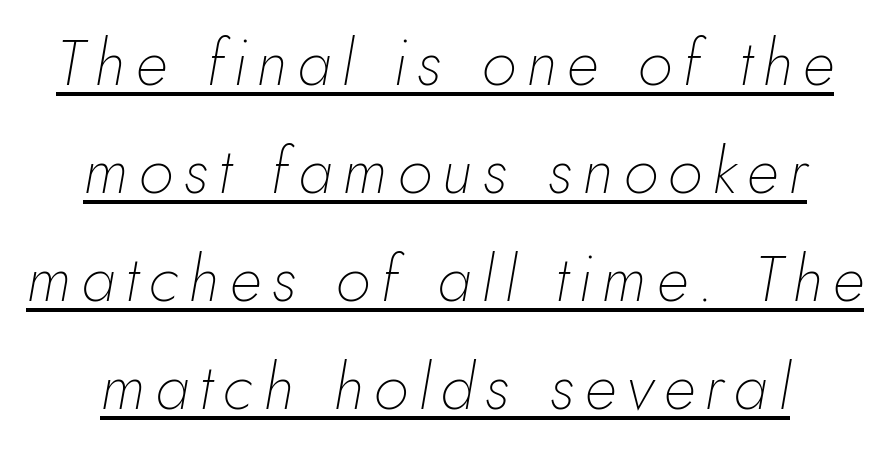
This sample has the flowing, uneven cadence of proportional lettering. Every row of glyphs is offset so its center matches the block's center. Whoever set this chose a conventional vertical rhythm. Stroke thickness stays within the range of a standard reading face or lighter. The axis of the letterforms is tilted away from vertical.
